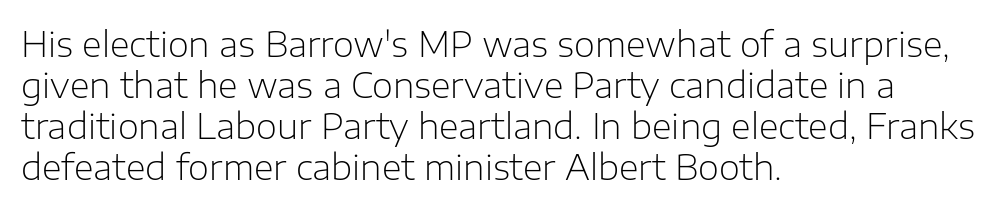
The image shows 34 px light sans-serif type, upright; set left-aligned, line spacing 1.21x, normal letter spacing, not underlined; low stroke contrast and a medium x-height.
